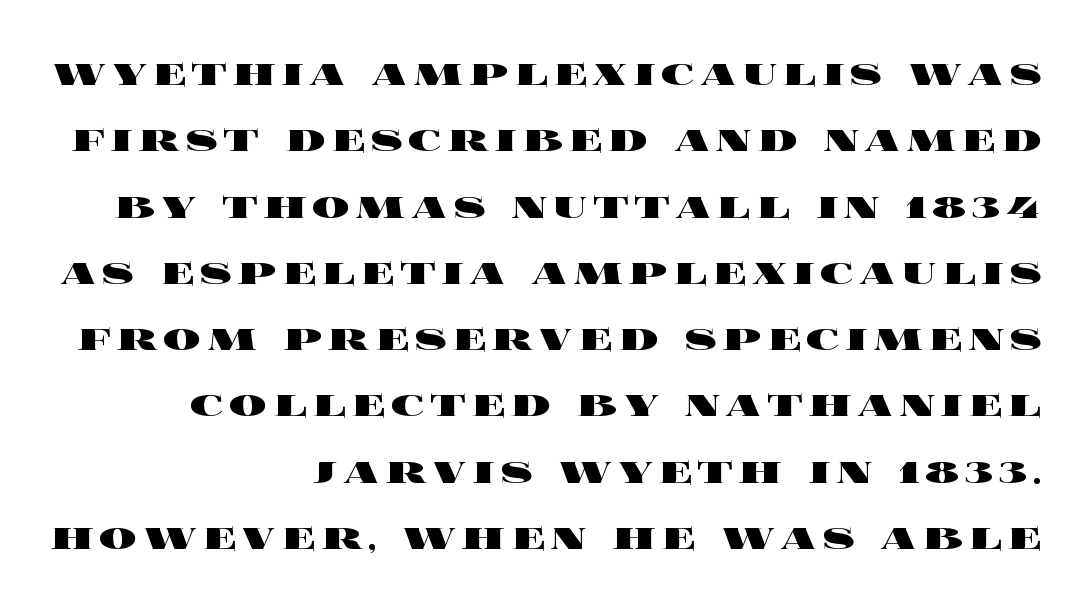
Q: Is the text bold? A: Yes.
Q: Is the text italic (slanted)? A: No, it is upright.
Q: Is the text underlined? A: No.
Q: How is the paragraph aligned? A: Right-aligned.
Q: Is the spacing between lines tight, normal or loose? A: Normal.
Q: Width (condensed, normal, or wide)? A: Wide.
Q: x-height? A: Large.
Q: Monospaced? A: No.
